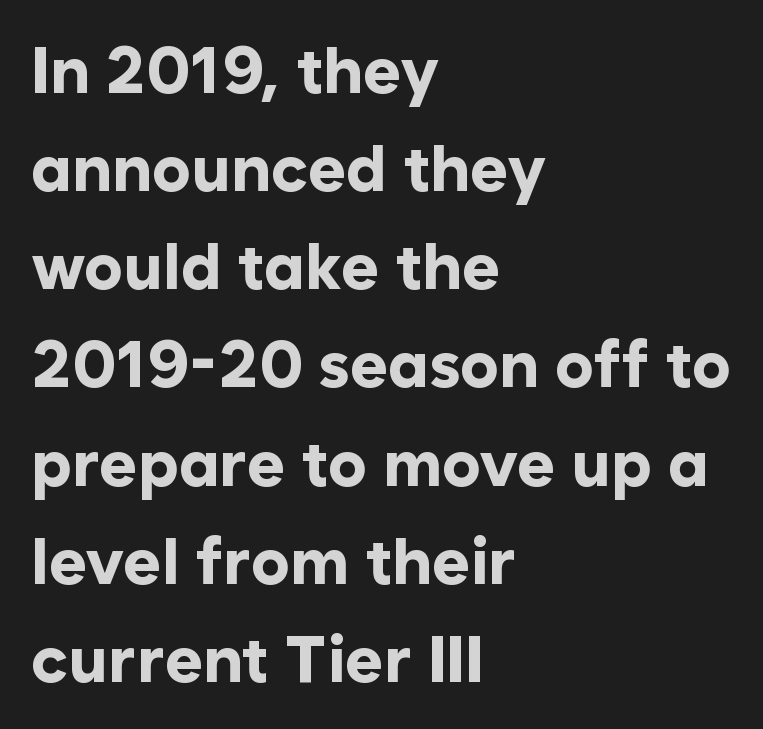
{"serif": "no", "italic": "no", "bold": "yes", "weight": "bold", "width": "normal", "stroke_contrast": "low", "x_height": "medium", "monospaced": "no", "underline": "no", "align": "left", "line_spacing": "normal", "line_spacing_ratio": 1.51, "letter_spacing": "normal", "letter_spacing_em": 0.0, "glyph_px": 65}
